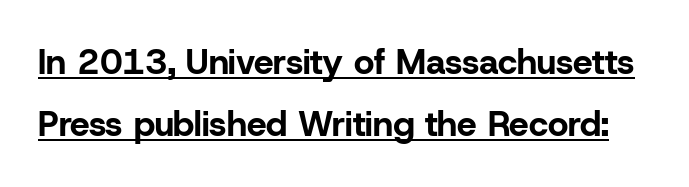
{"serif": "no", "italic": "no", "bold": "yes", "weight": "bold", "width": "normal", "stroke_contrast": "low", "x_height": "medium", "monospaced": "no", "underline": "yes", "line_spacing_ratio": 1.78, "letter_spacing": "normal", "letter_spacing_em": 0.0, "glyph_px": 35}
